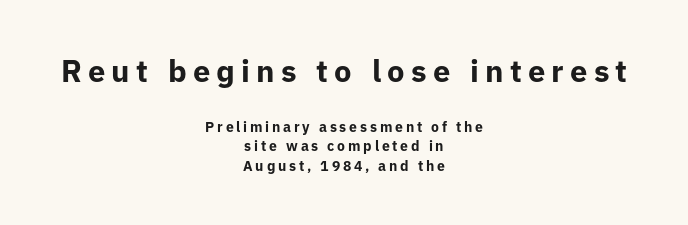
{"serif": "no", "italic": "no", "bold": "yes", "weight": "bold", "width": "normal", "stroke_contrast": "low", "x_height": "medium", "monospaced": "no", "underline": "no", "align": "center", "line_spacing": "normal", "line_spacing_ratio": 1.37, "letter_spacing": "wide", "letter_spacing_em": 0.2, "larger_block": "first", "size_ratio": 2.21, "glyph_px": 31}
